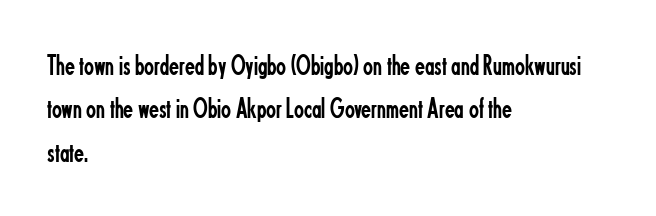
The face used here is rendered with its standard letterfit. Looks like regular typesetting: each glyph gets only the width it needs. A light-to-regular cut is what we see here. The setting favours the left margin, as ordinary paragraphs usually do. The space between consecutive lines is moderate. The specimen reads as upright at a glance.
